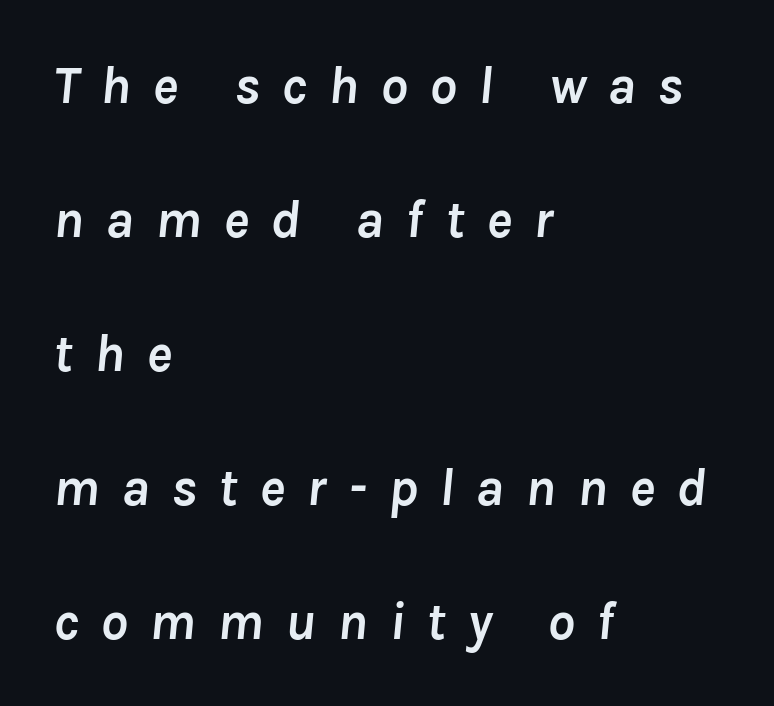
The image shows 54 px semibold type, italic (leaning right); set left-aligned, loose line spacing (2.48x), unusually wide letter spacing (+0.4 em), not underlined; low stroke contrast and a medium x-height.
